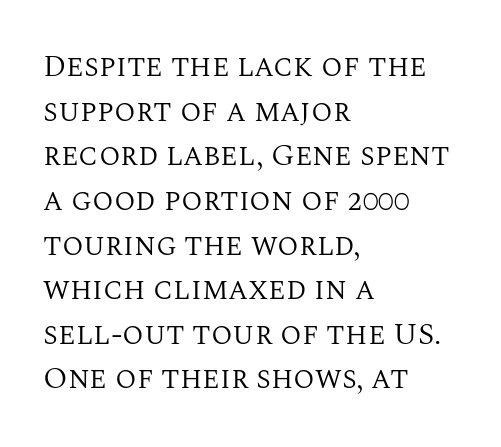
{"serif": "yes", "italic": "no", "bold": "no", "weight": "regular", "width": "normal", "stroke_contrast": "medium", "x_height": "large", "monospaced": "no", "underline": "no", "align": "left", "line_spacing": "normal", "line_spacing_ratio": 1.44, "letter_spacing": "normal", "letter_spacing_em": 0.0, "glyph_px": 31}
